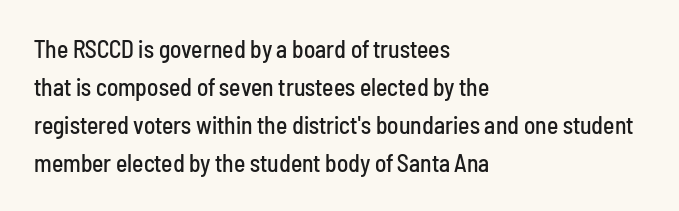
The image shows 24 px text type, upright; set left-aligned, normal line spacing (1.58x), normal letter spacing, not underlined.
